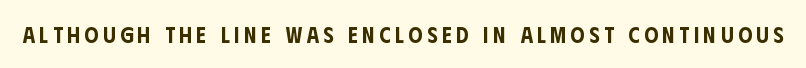
{"italic": "no", "underline": "no", "letter_spacing": "wide", "letter_spacing_em": 0.21, "glyph_px": 22}
